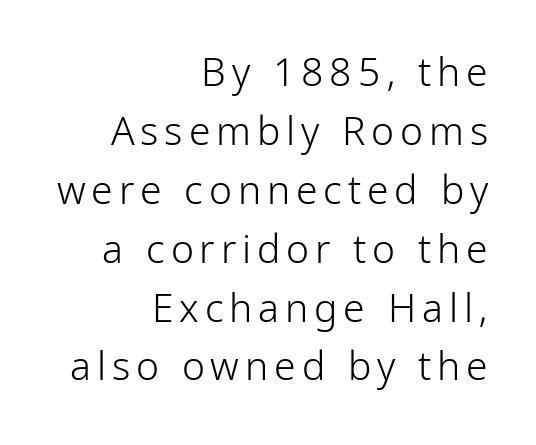
The image shows 39 px light, condensed sans-serif type, upright; set right-aligned, normal line spacing (1.51x), not underlined; low stroke contrast and a medium x-height.
